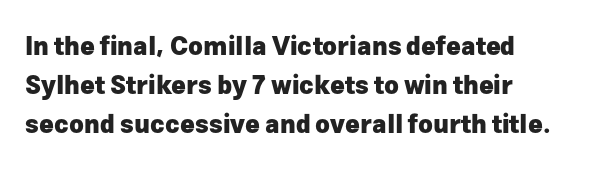
{"italic": "no", "bold": "yes", "underline": "no", "align": "left", "line_spacing": "normal", "line_spacing_ratio": 1.56, "letter_spacing": "normal", "letter_spacing_em": 0.0, "glyph_px": 25}
